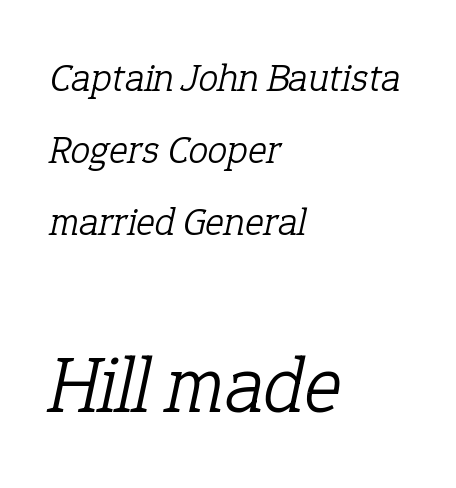
{"serif": "yes", "italic": "yes", "lean": "right", "slant_degrees": 12, "bold": "no", "weight": "light", "width": "normal", "stroke_contrast": "low", "x_height": "medium", "monospaced": "no", "underline": "no", "align": "left", "line_spacing_ratio": 1.8, "letter_spacing": "normal", "letter_spacing_em": 0.0, "larger_block": "second", "size_ratio": 2.0, "glyph_px": 80}
